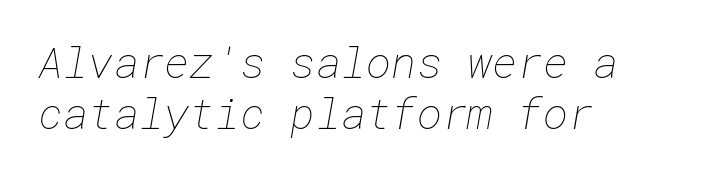
The image shows 43 px thin type; set left-aligned, line spacing 1.19x, normal letter spacing, not underlined; low stroke contrast and a medium x-height.
